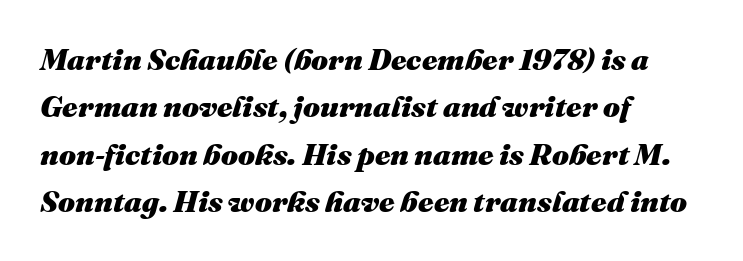
The image shows 30 px heavy type, italic (leaning right); set left-aligned, normal line spacing (1.58x), normal letter spacing, not underlined; medium stroke contrast and a medium x-height.
